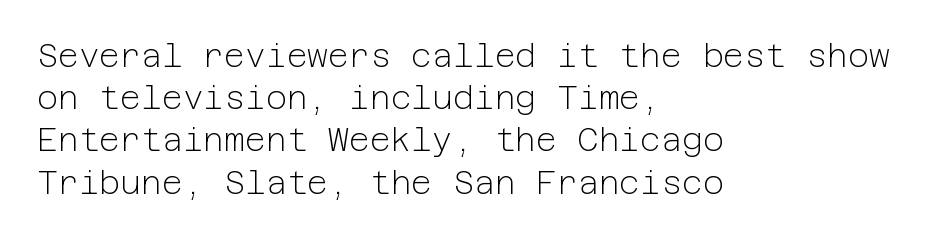
The image shows 32 px light sans-serif type, upright; set left-aligned, normal line spacing (1.32x), normal letter spacing, not underlined; low stroke contrast and a medium x-height.
